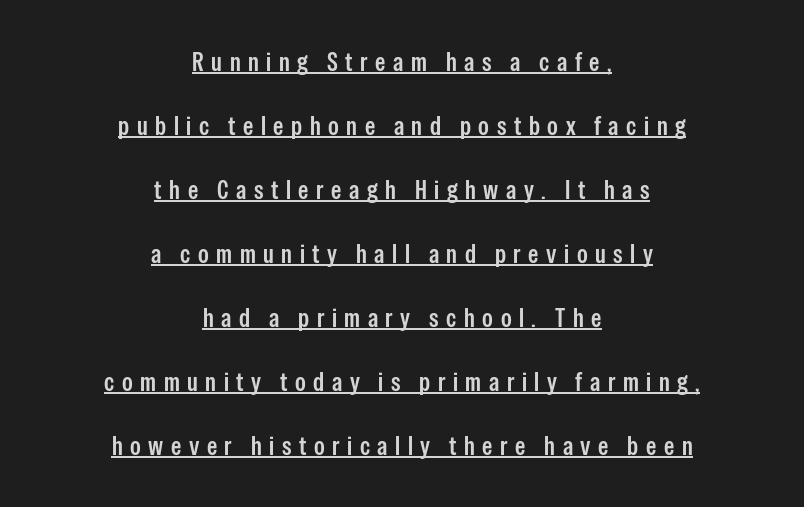
{"italic": "no", "bold": "semi", "underline": "yes", "align": "center", "line_spacing": "loose", "line_spacing_ratio": 2.46, "letter_spacing": "wide", "letter_spacing_em": 0.29, "glyph_px": 26}
